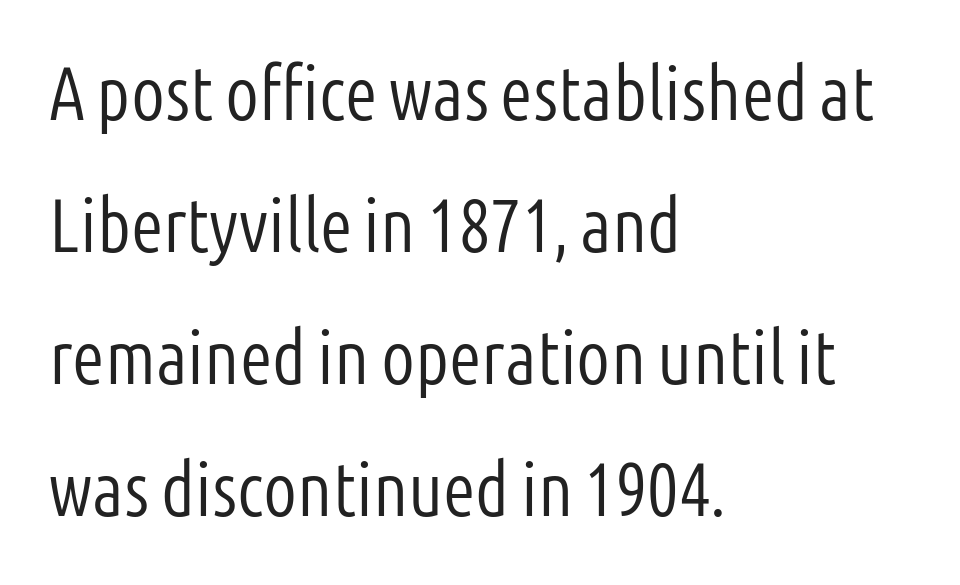
{"serif": "no", "italic": "no", "bold": "no", "weight": "light", "width": "condensed", "stroke_contrast": "low", "x_height": "medium", "monospaced": "no", "underline": "no", "align": "left", "line_spacing_ratio": 1.76, "letter_spacing": "normal", "letter_spacing_em": 0.0, "glyph_px": 75}
